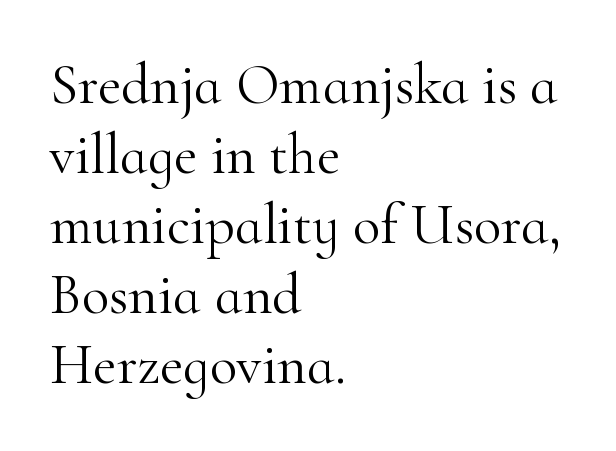
This sample uses plain, unmodified letter spacing. Nope, not italic — everything's standing straight. Nobody drew a line under any word here. The rendering uses natural spacing where letterforms have individual widths.
